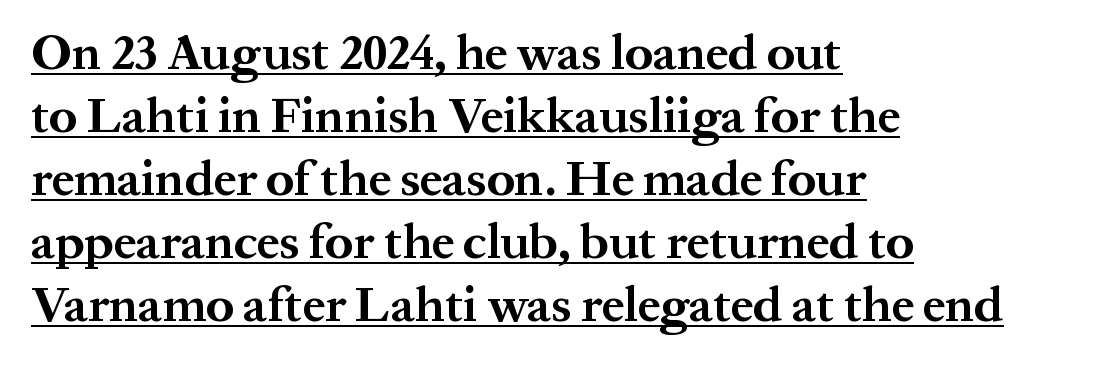
This block has exactly the height ordinary leading produces. Where is the straight margin? On the left. The typography opts for an upright posture over an oblique one. Has an underline been added? It has. The rendering uses natural spacing where letterforms have individual widths. The typeface chosen for these lines features serifs.
